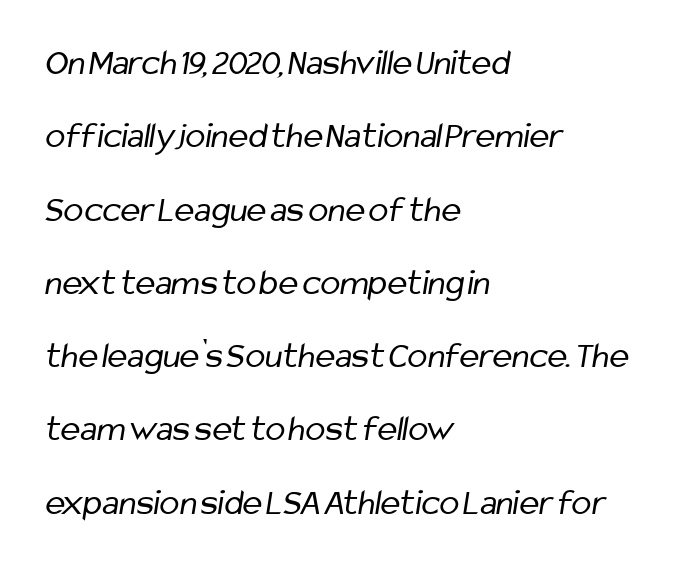
{"serif": "no", "bold": "no", "weight": "regular", "width": "condensed", "stroke_contrast": "low", "x_height": "medium", "monospaced": "no", "underline": "no", "align": "left", "line_spacing": "loose", "line_spacing_ratio": 1.98, "letter_spacing": "normal", "letter_spacing_em": 0.0, "glyph_px": 37}
